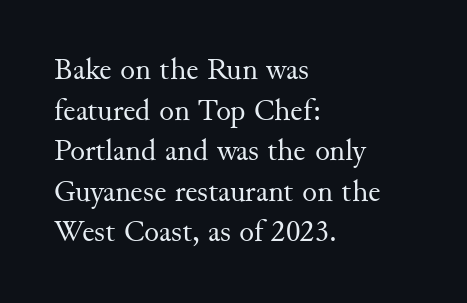
The image shows 31 px regular-weight serif type, upright; set left-aligned, normal line spacing (1.31x), normal letter spacing, not underlined; medium stroke contrast and a small x-height.
